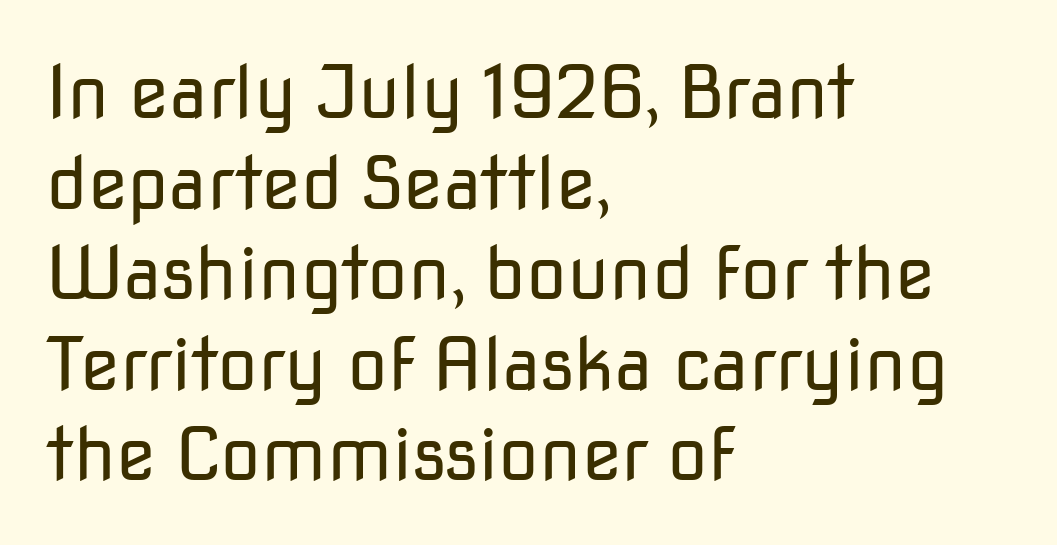
The rag falls on the right side of this text block. The passage shown is typeset with a sans-serif family. If you drew a line through each stem, it would be perfectly vertical. A typesetter would call this proportional, since set widths differ per character. Stroke mass is kept to a normal reading level or below.
